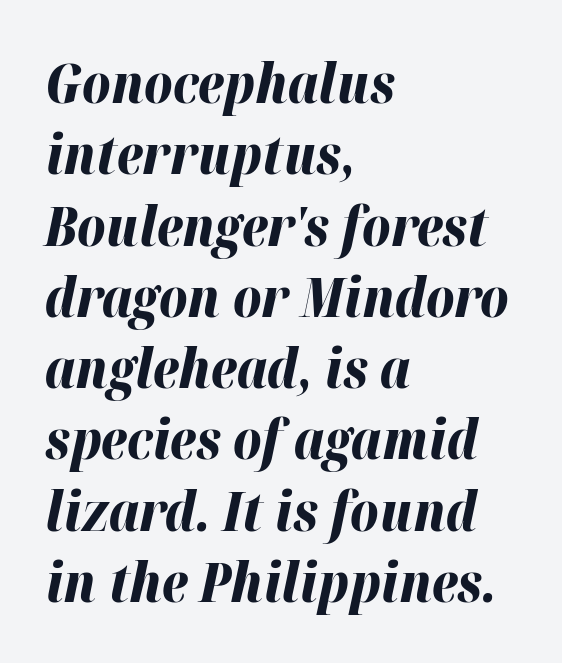
How heavy is the stroke? Heavy — this is a bold. Casual observation: everything's shoved over to the left. The line texture is even and compact thanks to regular tracking. Compared with ordinary roman type, these characters are visibly tilted.
